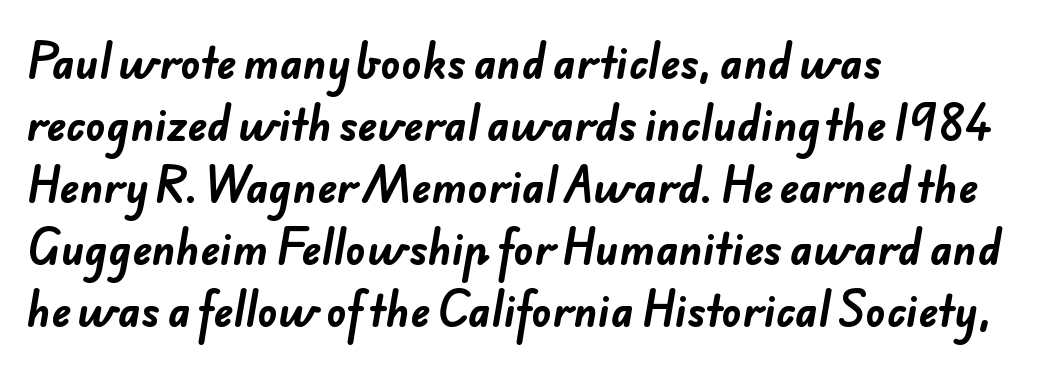
The lines in this sample share a left origin and differ only in where they stop. Heavy, bold letterforms. This block has exactly the height ordinary leading produces. A typesetter would call this proportional, since set widths differ per character. To sum up the face: it is a sans, with no serifs. Beneath every word, the page is bare.
